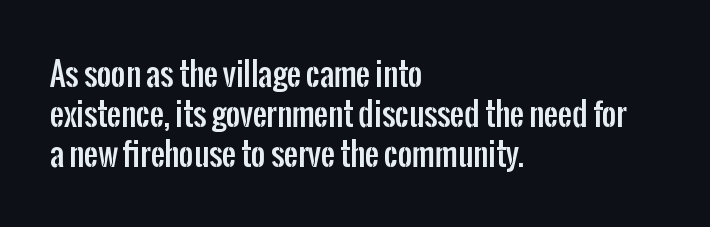
{"serif": "no", "italic": "no", "width": "condensed", "stroke_contrast": "low", "x_height": "medium", "monospaced": "no", "underline": "no", "align": "left", "line_spacing": "normal", "line_spacing_ratio": 1.29, "letter_spacing": "normal", "letter_spacing_em": 0.0, "glyph_px": 31}
